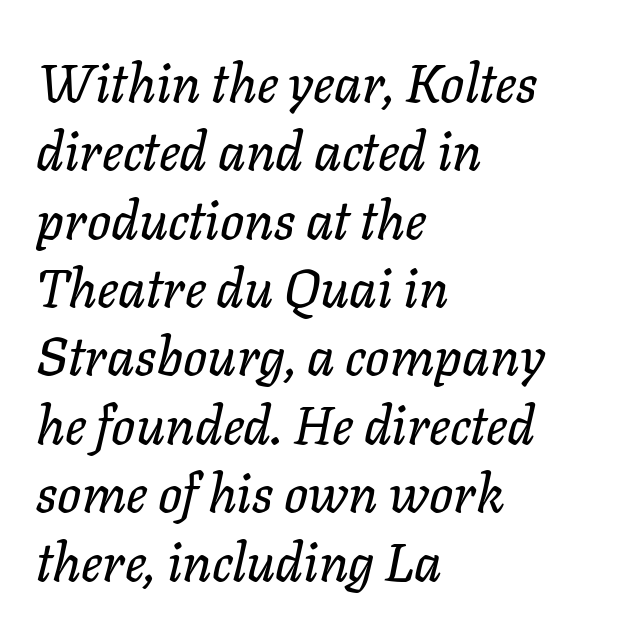
The image shows 53 px text type, italic (leaning right); set left-aligned, normal line spacing (1.29x), normal letter spacing, not underlined; low stroke contrast and a medium x-height.
